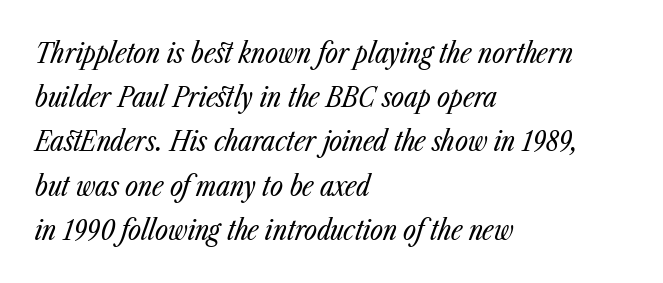
{"italic": "yes", "lean": "right", "slant_degrees": 23, "bold": "no", "weight": "regular", "width": "condensed", "stroke_contrast": "low", "x_height": "medium", "monospaced": "no", "underline": "no", "align": "left", "line_spacing": "normal", "line_spacing_ratio": 1.58, "letter_spacing": "normal", "letter_spacing_em": 0.0, "glyph_px": 28}
